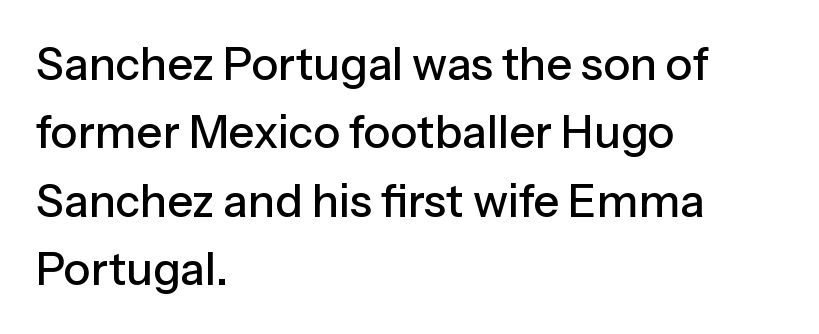
The image shows 45 px sans-serif type, upright; set left-aligned, normal line spacing (1.52x), normal letter spacing, not underlined; low stroke contrast and a medium x-height.
